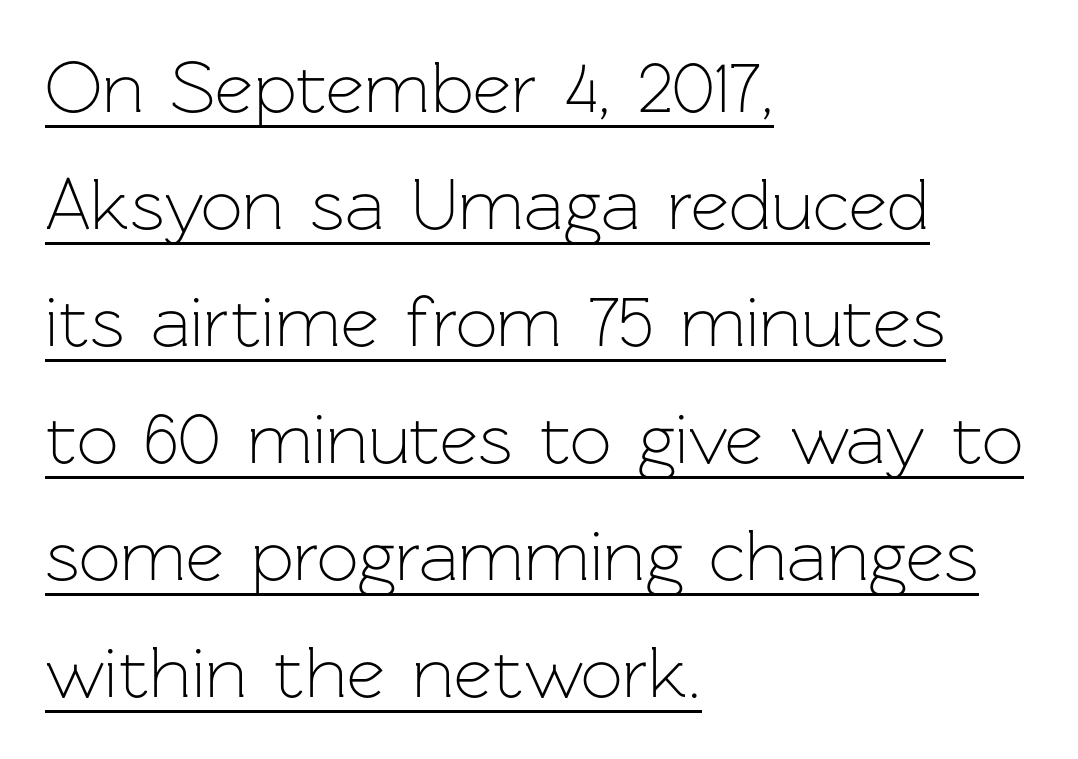
A typesetter would call this proportional, since set widths differ per character. These lines are composed in type without serifs. Each line of the rendering has a horizontal stroke beneath the glyphs. Line beginnings align vertically; line endings do not.
